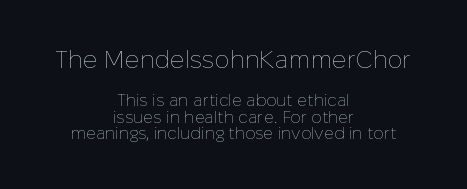
{"italic": "no", "bold": "no", "underline": "no", "align": "center", "line_spacing": "tight", "line_spacing_ratio": 0.99, "letter_spacing": "normal", "letter_spacing_em": 0.0, "larger_block": "first", "size_ratio": 1.47, "glyph_px": 25}
